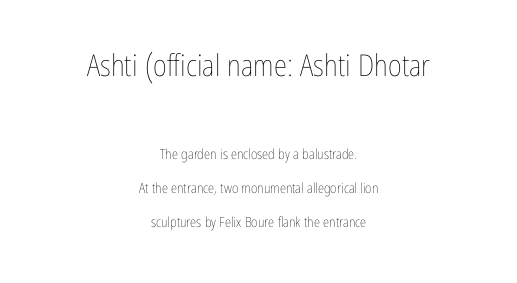
{"italic": "no", "bold": "no", "weight": "thin", "width": "condensed", "stroke_contrast": "low", "x_height": "medium", "monospaced": "no", "underline": "no", "align": "center", "line_spacing": "loose", "line_spacing_ratio": 2.41, "letter_spacing": "normal", "letter_spacing_em": 0.0, "larger_block": "first", "size_ratio": 2.14, "glyph_px": 30}
